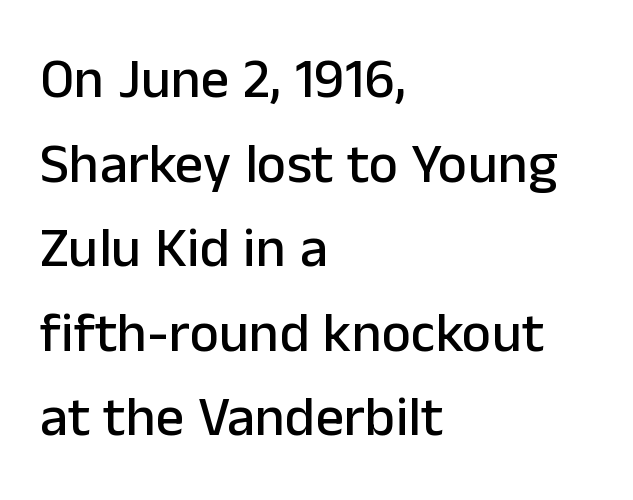
The image shows 56 px sans-serif type, upright; set left-aligned, normal line spacing (1.51x), normal letter spacing, not underlined; low stroke contrast and a medium x-height.
